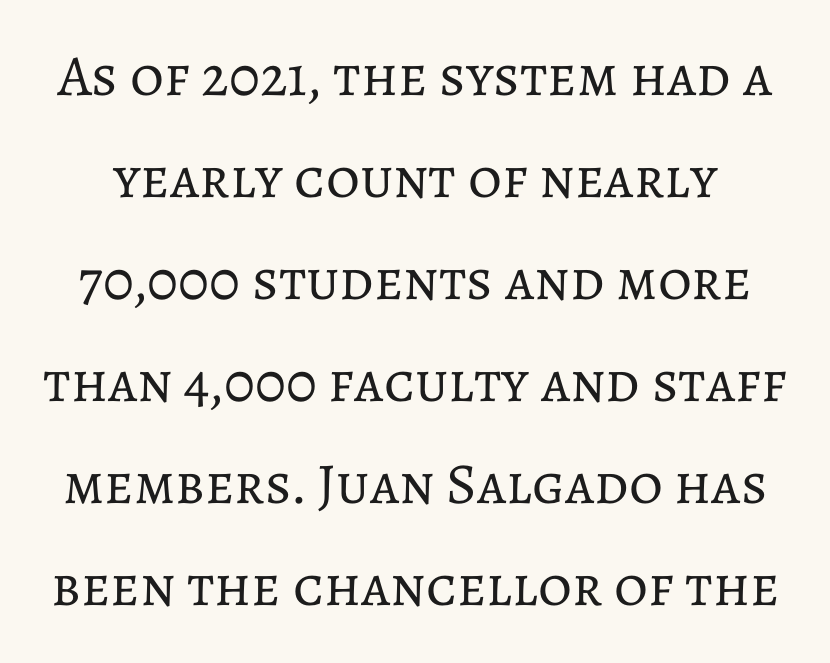
Q: Is the text bold? A: No.
Q: Is the text italic (slanted)? A: No, it is upright.
Q: Is the text underlined? A: No.
Q: Is the spacing between letters normal or unusually wide? A: Normal.
Q: Width (condensed, normal, or wide)? A: Normal.
Q: Stroke contrast? A: Low.
Q: x-height? A: Medium.
Q: Monospaced? A: No.
